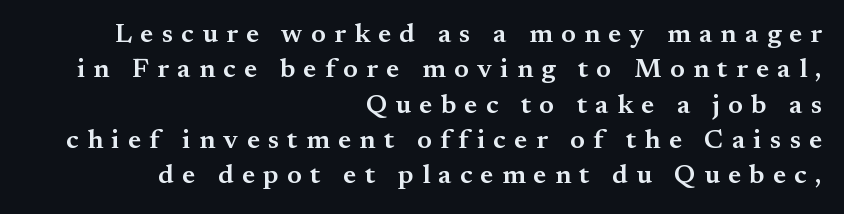
Q: Is the text bold? A: Semi-bold.
Q: Is the text italic (slanted)? A: No, it is upright.
Q: Is the text underlined? A: No.
Q: How is the paragraph aligned? A: Right-aligned.
Q: Is the spacing between letters normal or unusually wide? A: Unusually wide.
Q: Is the spacing between lines tight, normal or loose? A: Normal.
